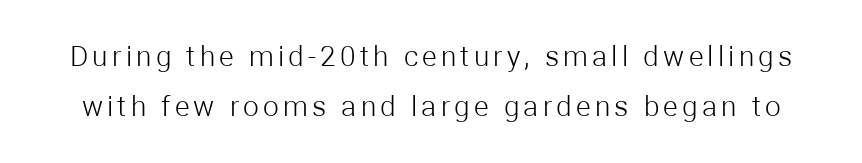
The typeface has the unassuming heft of standard copy or less. Rendered with straight, roman letterforms. The specimen omits any rule beneath the text block's lines. Grotesque or geometric, the face here clearly has no serifs.
